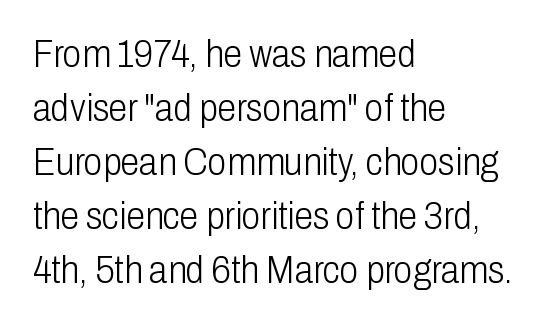
{"serif": "no", "italic": "no", "bold": "no", "weight": "light", "width": "condensed", "stroke_contrast": "low", "x_height": "medium", "monospaced": "no", "underline": "no", "align": "left", "line_spacing": "normal", "line_spacing_ratio": 1.42, "letter_spacing": "normal", "letter_spacing_em": 0.0, "glyph_px": 38}
